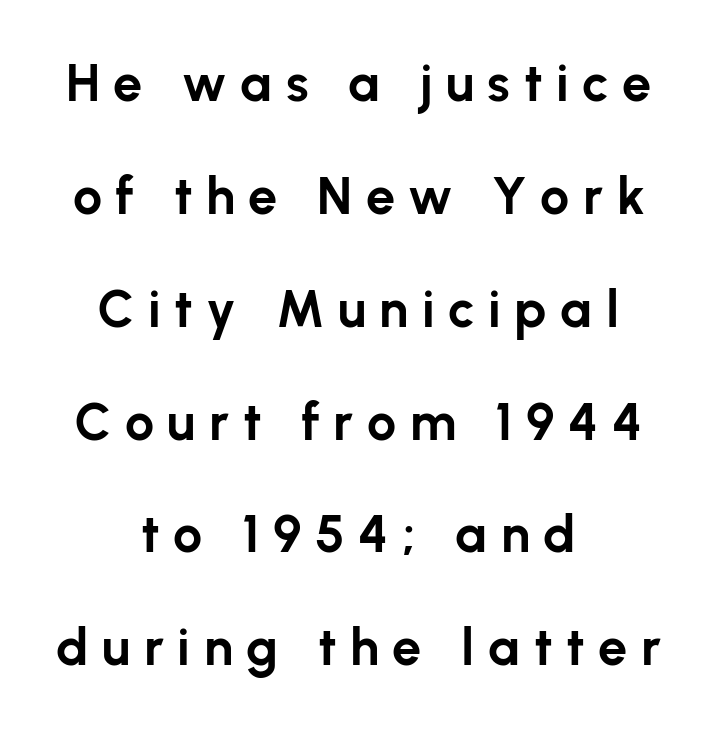
Visually the block forms a symmetrical silhouette, jagged on both flanks. To sum up the face: it is a sans, with no serifs. The letters are spread apart with noticeably loose tracking. A great deal of white space separates one row of letters from the next. The characters look thick and weighty, a clear bold.
